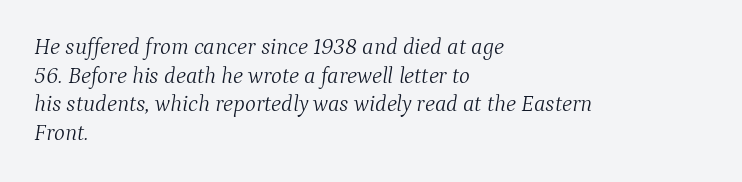
Leftover space on each line is placed entirely after the last word. The line texture is even and compact thanks to regular tracking. No heavy texture on the line: the type isn't bold. The text carries the slant typical of an italic or oblique font.
